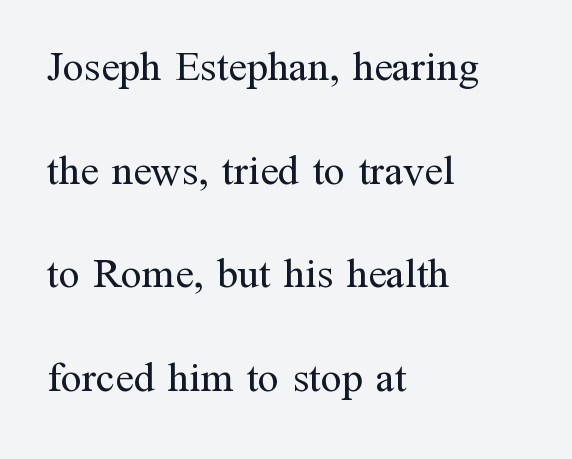
The image shows 42 px regular-weight serif type, upright; set left-aligned, loose line spacing (2.47x), normal letter spacing, not underlined; medium stroke contrast and a medium x-height.
